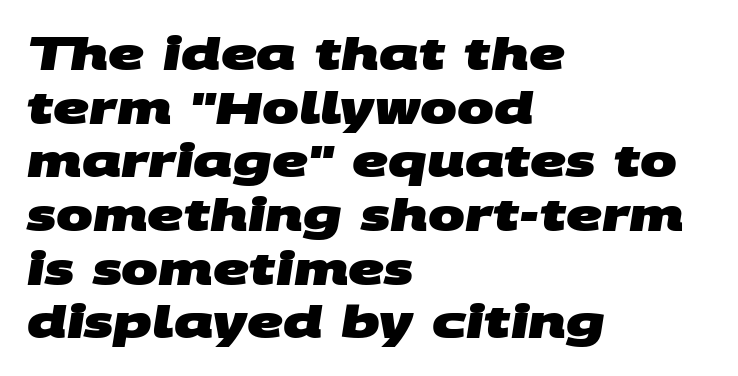
Q: Is the text bold? A: Yes.
Q: Is the typeface a serif or a sans-serif typeface? A: Sans-serif.
Q: Is the text underlined? A: No.
Q: How is the paragraph aligned? A: Left-aligned.
Q: Is the spacing between letters normal or unusually wide? A: Normal.
Q: Width (condensed, normal, or wide)? A: Wide.
Q: Stroke contrast? A: Medium.
Q: x-height? A: Large.
Q: Monospaced? A: No.
